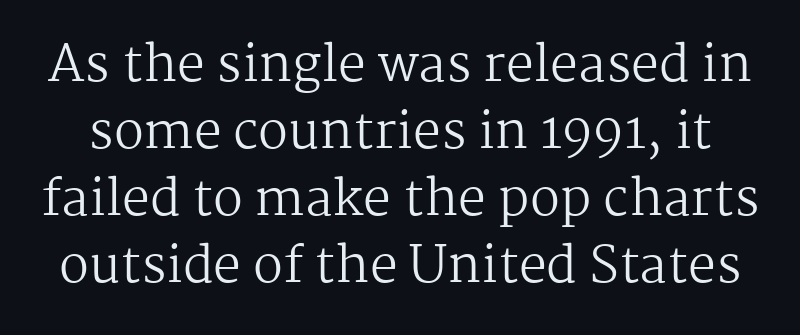
The image shows 50 px regular-weight serif type, upright; set normal line spacing (1.34x), normal letter spacing, not underlined; medium stroke contrast and a medium x-height.
